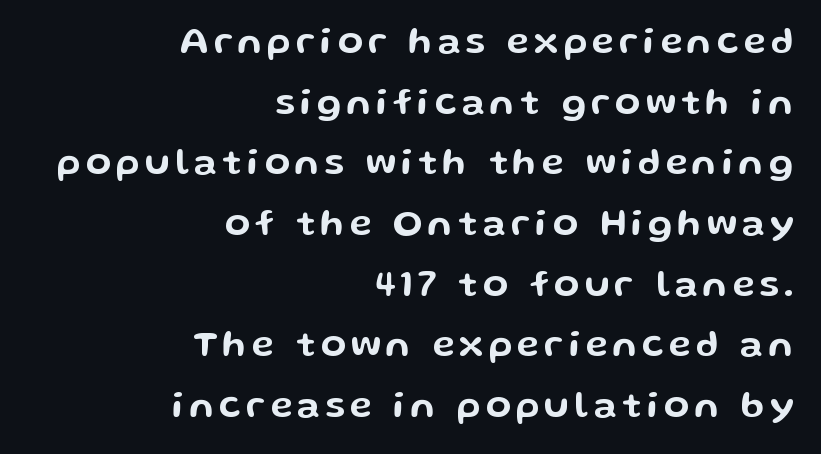
Q: Is the text italic (slanted)? A: No, it is upright.
Q: Is the typeface a serif or a sans-serif typeface? A: Sans-serif.
Q: Is the text underlined? A: No.
Q: How is the paragraph aligned? A: Right-aligned.
Q: Is the spacing between lines tight, normal or loose? A: Normal.
Q: Width (condensed, normal, or wide)? A: Wide.
Q: Stroke contrast? A: Low.
Q: x-height? A: Medium.
Q: Monospaced? A: No.
